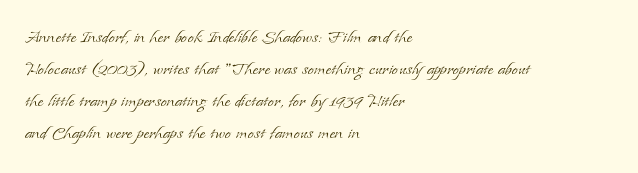
The image shows 22 px text type; set left-aligned, normal line spacing (1.46x), normal letter spacing, not underlined.
